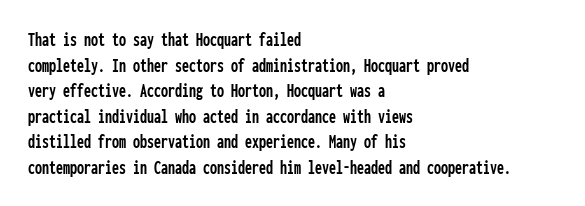
{"italic": "no", "underline": "no", "align": "left", "line_spacing": "normal", "line_spacing_ratio": 1.28, "letter_spacing": "normal", "letter_spacing_em": 0.0, "glyph_px": 20}
